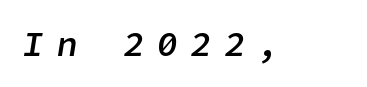
{"italic": "yes", "lean": "right", "slant_degrees": 9, "bold": "semi", "weight": "semibold", "width": "normal", "stroke_contrast": "low", "x_height": "medium", "underline": "no", "letter_spacing": "wide", "letter_spacing_em": 0.36, "glyph_px": 35}
